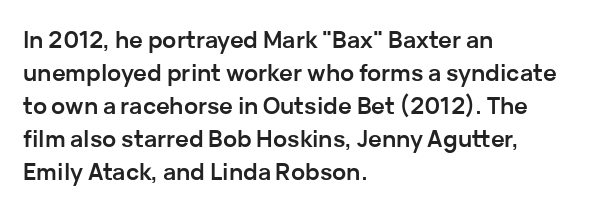
The image shows 23 px bold type, upright; set left-aligned, normal line spacing (1.43x), normal letter spacing, not underlined.
